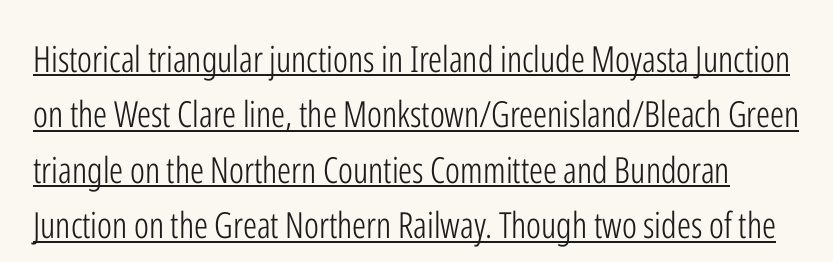
The letters carry no serifs — their stems end cleanly without finishing strokes. Is this a fixed-width face? No — the glyphs have proportional, varying widths. Is this a heavy cut? Hardly; it is regular or lighter. Look at the tracking — it's just the regular setting, nothing added.
